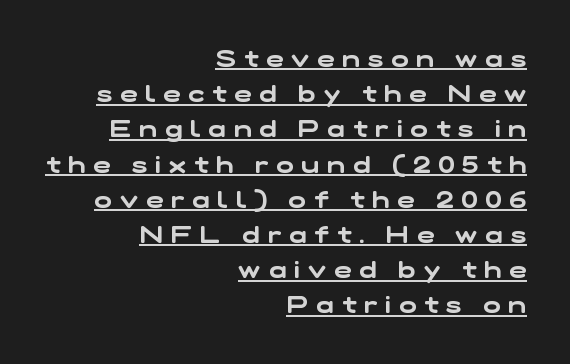
The image shows 23 px text type; set right-aligned, normal line spacing (1.53x), unusually wide letter spacing (+0.35 em), underlined.
